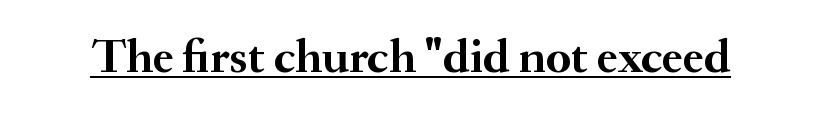
Q: Is the text bold? A: Yes.
Q: Is the text italic (slanted)? A: No, it is upright.
Q: Is the typeface a serif or a sans-serif typeface? A: Serif.
Q: Is the text underlined? A: Yes.
Q: Is the spacing between letters normal or unusually wide? A: Normal.
Q: Width (condensed, normal, or wide)? A: Normal.
Q: Stroke contrast? A: Medium.
Q: x-height? A: Small.
Q: Monospaced? A: No.
